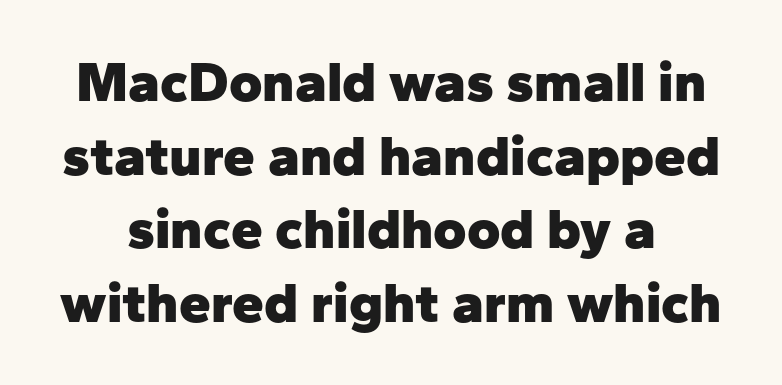
Q: Is the text bold? A: Yes.
Q: Is the text italic (slanted)? A: No, it is upright.
Q: Is the typeface a serif or a sans-serif typeface? A: Sans-serif.
Q: Is the text underlined? A: No.
Q: Is the spacing between letters normal or unusually wide? A: Normal.
Q: Is the spacing between lines tight, normal or loose? A: Normal.
Q: Width (condensed, normal, or wide)? A: Normal.
Q: Stroke contrast? A: Low.
Q: x-height? A: Medium.
Q: Monospaced? A: No.
